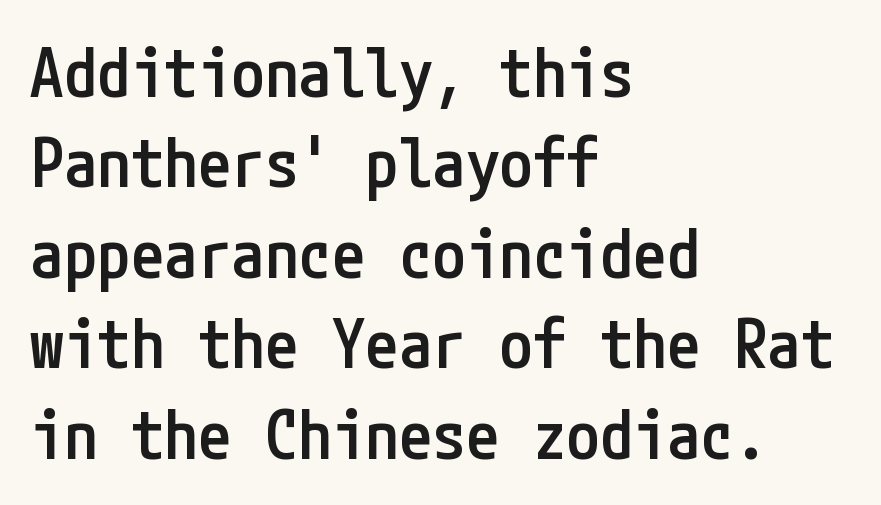
Casual observation: everything's shoved over to the left. Nobody touched the tracking dial on this one. A fair bit of extra ink — the face is semibold, not bold. Descenders hang freely into open space.
